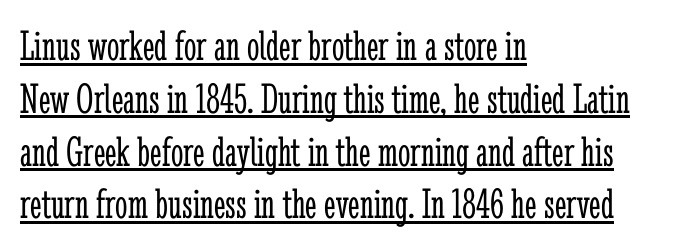
Q: Is the text bold? A: No.
Q: Is the text italic (slanted)? A: No, it is upright.
Q: Is the typeface a serif or a sans-serif typeface? A: Serif.
Q: Is the text underlined? A: Yes.
Q: How is the paragraph aligned? A: Left-aligned.
Q: Is the spacing between letters normal or unusually wide? A: Normal.
Q: Width (condensed, normal, or wide)? A: Condensed.
Q: Stroke contrast? A: Low.
Q: x-height? A: Medium.
Q: Monospaced? A: No.
